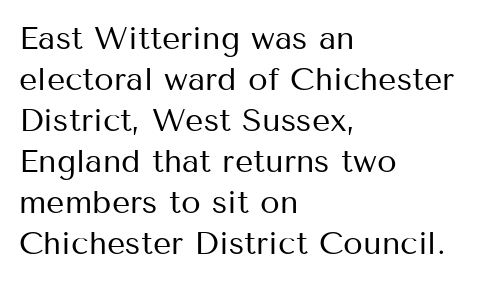
Q: Is the text bold? A: No.
Q: Is the text italic (slanted)? A: No, it is upright.
Q: Is the typeface a serif or a sans-serif typeface? A: Sans-serif.
Q: Is the text underlined? A: No.
Q: How is the paragraph aligned? A: Left-aligned.
Q: Is the spacing between letters normal or unusually wide? A: Normal.
Q: Is the spacing between lines tight, normal or loose? A: Normal.
Q: Width (condensed, normal, or wide)? A: Normal.
Q: Stroke contrast? A: Medium.
Q: x-height? A: Medium.
Q: Monospaced? A: No.
